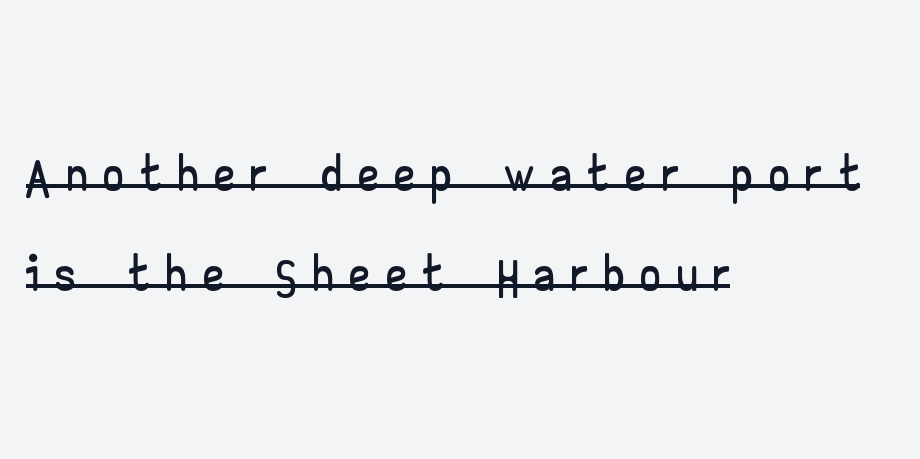
Q: Is the text italic (slanted)? A: No, it is upright.
Q: Is the typeface a serif or a sans-serif typeface? A: Sans-serif.
Q: Is the text underlined? A: Yes.
Q: How is the paragraph aligned? A: Left-aligned.
Q: Is the spacing between letters normal or unusually wide? A: Unusually wide.
Q: Is the spacing between lines tight, normal or loose? A: Normal.
Q: Width (condensed, normal, or wide)? A: Wide.
Q: Stroke contrast? A: Low.
Q: x-height? A: Small.
Q: Monospaced? A: No.
